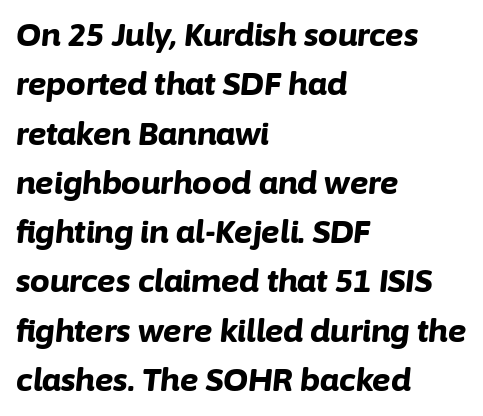
Q: Is the text bold? A: Yes.
Q: Is the text italic (slanted)? A: Yes, it leans right by about 6 degrees.
Q: Is the text underlined? A: No.
Q: How is the paragraph aligned? A: Left-aligned.
Q: Is the spacing between letters normal or unusually wide? A: Normal.
Q: Is the spacing between lines tight, normal or loose? A: Normal.
Q: Width (condensed, normal, or wide)? A: Normal.
Q: Stroke contrast? A: Low.
Q: x-height? A: Medium.
Q: Monospaced? A: No.
